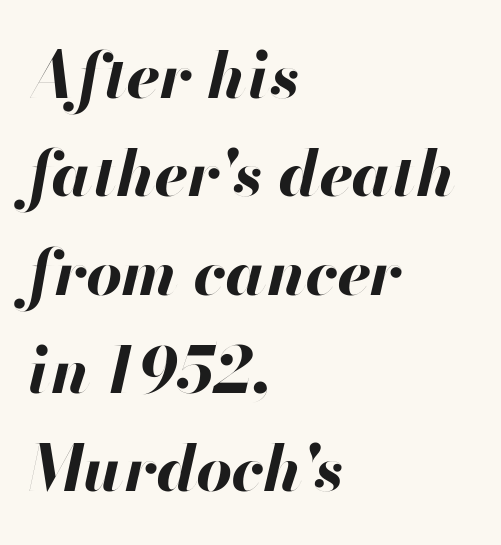
Q: Is the text bold? A: Yes.
Q: Is the text italic (slanted)? A: Yes, it leans right by about 13 degrees.
Q: Is the text underlined? A: No.
Q: How is the paragraph aligned? A: Left-aligned.
Q: Is the spacing between letters normal or unusually wide? A: Normal.
Q: Is the spacing between lines tight, normal or loose? A: Normal.
Q: Width (condensed, normal, or wide)? A: Normal.
Q: Stroke contrast? A: High.
Q: x-height? A: Small.
Q: Monospaced? A: No.
